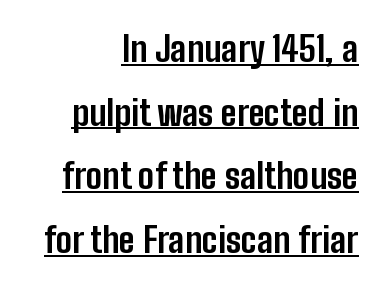
Q: Is the text bold? A: Yes.
Q: Is the text italic (slanted)? A: No, it is upright.
Q: Is the typeface a serif or a sans-serif typeface? A: Sans-serif.
Q: Is the text underlined? A: Yes.
Q: How is the paragraph aligned? A: Right-aligned.
Q: Is the spacing between letters normal or unusually wide? A: Normal.
Q: Width (condensed, normal, or wide)? A: Condensed.
Q: Stroke contrast? A: Low.
Q: x-height? A: Medium.
Q: Monospaced? A: No.
